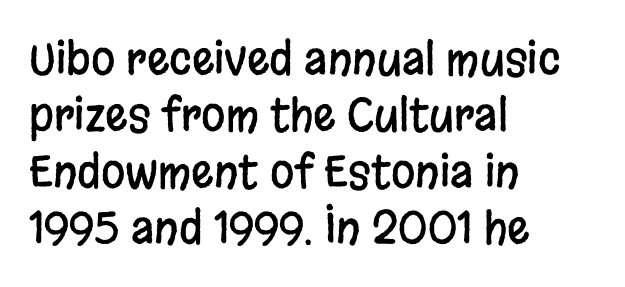
{"serif": "no", "italic": "no", "width": "condensed", "stroke_contrast": "low", "x_height": "large", "monospaced": "no", "underline": "no", "align": "left", "line_spacing": "normal", "line_spacing_ratio": 1.28, "letter_spacing": "normal", "letter_spacing_em": 0.0, "glyph_px": 44}
